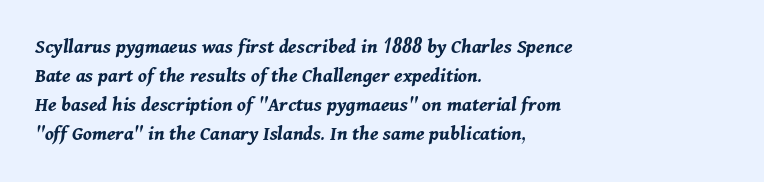
How are the letters spaced? Ordinarily, with no added tracking. Left-aligned paragraph, ragged on the right. Compared with ordinary roman type, these characters are visibly tilted. The glyphs have the mass of a bold cut.
